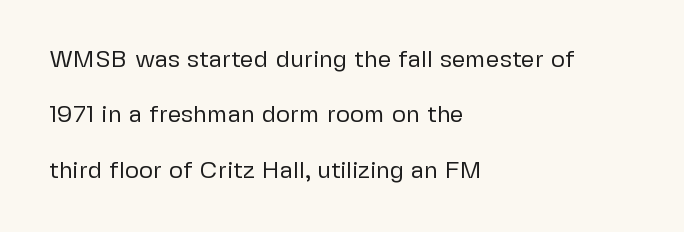
Q: Is the text bold? A: No.
Q: Is the text italic (slanted)? A: No, it is upright.
Q: Is the text underlined? A: No.
Q: How is the paragraph aligned? A: Left-aligned.
Q: Is the spacing between letters normal or unusually wide? A: Normal.
Q: Is the spacing between lines tight, normal or loose? A: Loose.
